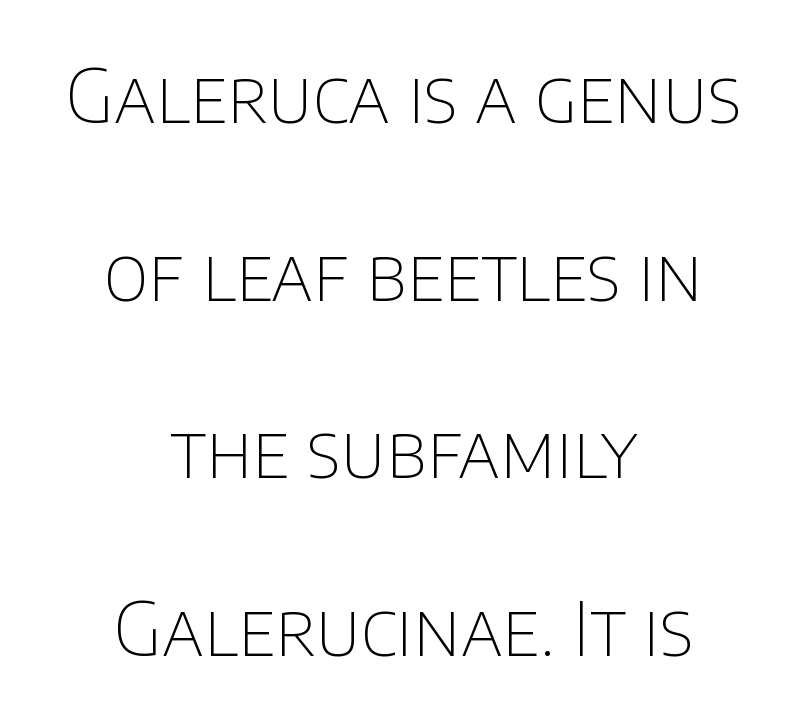
The image shows 74 px thin sans-serif type, upright; set centered, loose line spacing (2.4x), normal letter spacing, not underlined; low stroke contrast and a large x-height.
